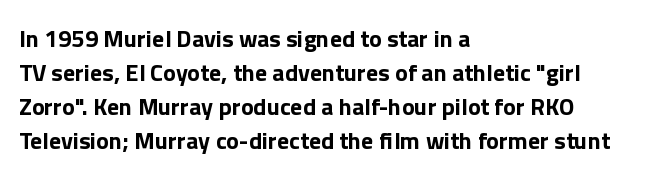
Check under the words: just untouched page. The lettering stays uniformly vertical, giving the passage a roman look. Does the weight exceed regular? Yes, all the way to bold. Leading: standard.
